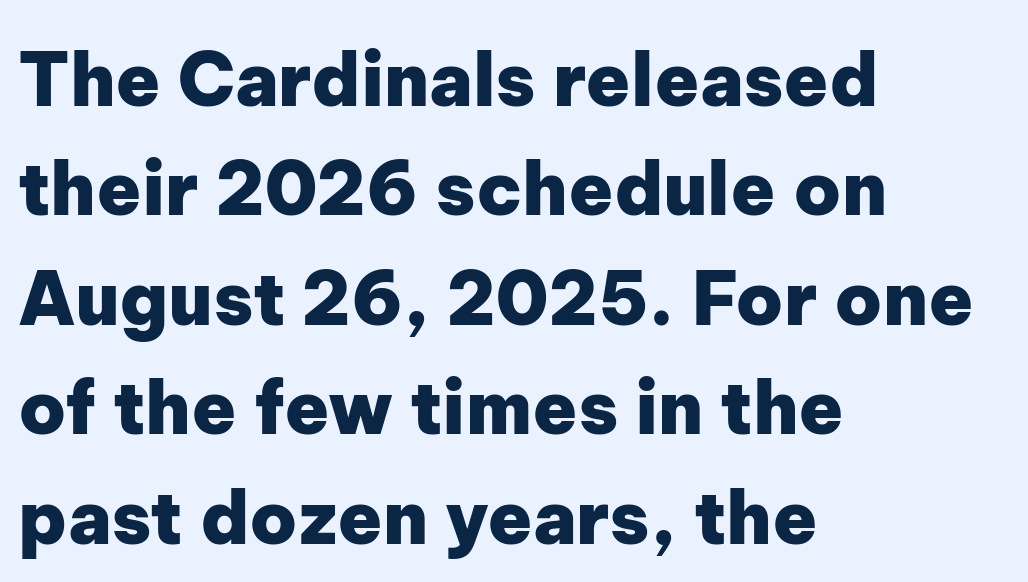
Q: Is the text bold? A: Yes.
Q: Is the text italic (slanted)? A: No, it is upright.
Q: Is the typeface a serif or a sans-serif typeface? A: Sans-serif.
Q: Is the text underlined? A: No.
Q: How is the paragraph aligned? A: Left-aligned.
Q: Is the spacing between letters normal or unusually wide? A: Normal.
Q: Is the spacing between lines tight, normal or loose? A: Normal.
Q: Width (condensed, normal, or wide)? A: Normal.
Q: Stroke contrast? A: Low.
Q: x-height? A: Medium.
Q: Monospaced? A: No.
